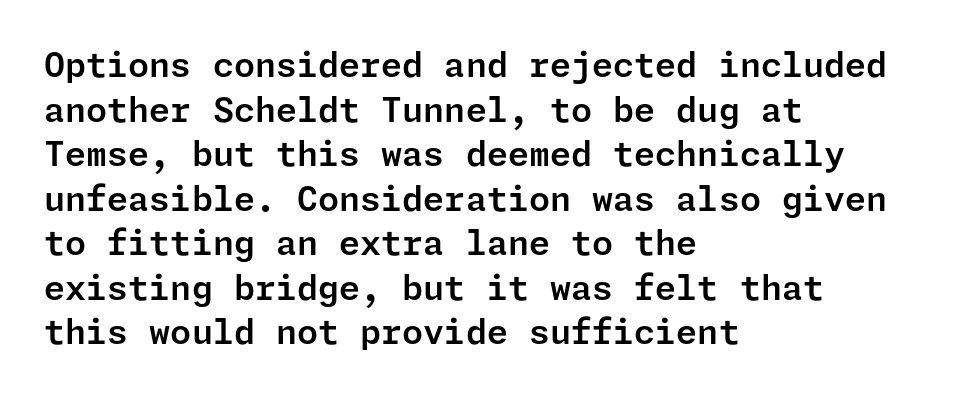
{"serif": "no", "italic": "no", "width": "normal", "stroke_contrast": "low", "x_height": "medium", "underline": "no", "align": "left", "line_spacing": "normal", "line_spacing_ratio": 1.31, "letter_spacing": "normal", "letter_spacing_em": 0.0, "glyph_px": 34}
